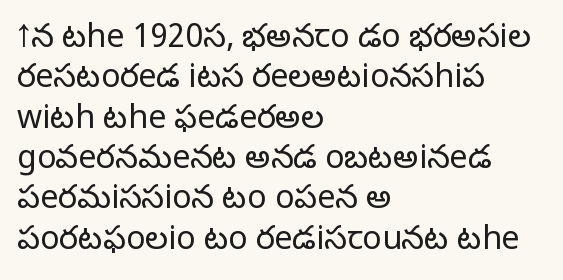
{"serif": "no", "italic": "no", "bold": "no", "weight": "light", "width": "normal", "stroke_contrast": "low", "x_height": "medium", "monospaced": "no", "underline": "no", "align": "left", "line_spacing": "normal", "line_spacing_ratio": 1.26, "letter_spacing": "normal", "letter_spacing_em": 0.0, "glyph_px": 32}
